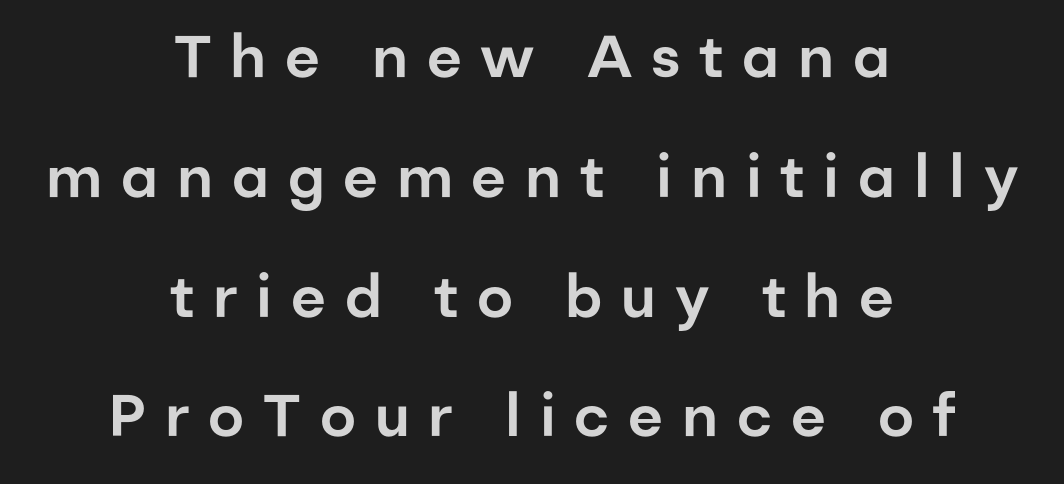
{"serif": "no", "italic": "no", "width": "normal", "stroke_contrast": "low", "x_height": "medium", "monospaced": "no", "underline": "no", "align": "center", "line_spacing": "loose", "line_spacing_ratio": 2.03, "letter_spacing": "wide", "letter_spacing_em": 0.32, "glyph_px": 59}
